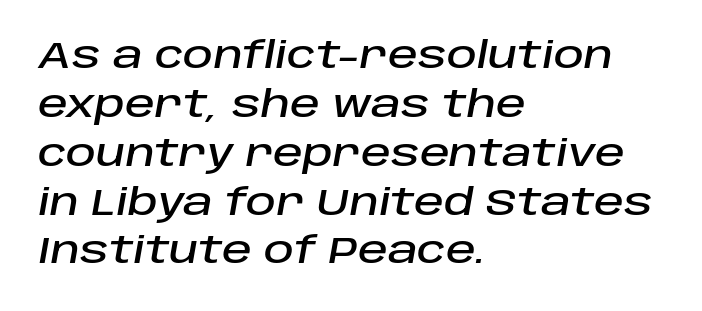
Each letter keeps its own natural width here, so spacing adapts to shape. Is the letter spacing exaggerated? No — it looks like the ordinary default. All the whitespace from short lines collects on the right. The space between consecutive lines is moderate. The area under the type is left untouched.
